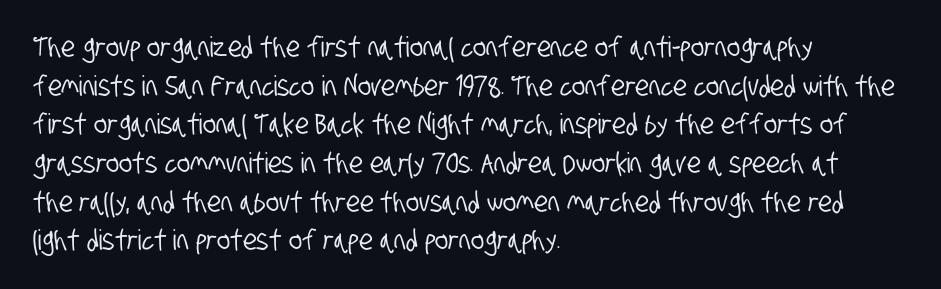
The image shows 28 px condensed sans-serif type; set left-aligned, normal line spacing (1.38x), normal letter spacing, not underlined; low stroke contrast and a large x-height.
